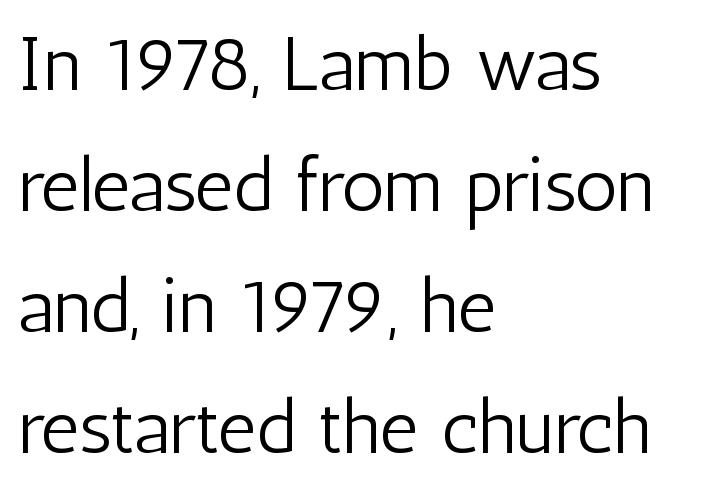
Default kerning and tracking; the words read as compact shapes. Unlike italic type, these characters show no tilt at all. The font sits on the lighter half of the weight spectrum, regular included. Is this a fixed-width face? No — the glyphs have proportional, varying widths. The rendering shows plain stroke endings on the letterforms — a sans-serif design. Interline gaps are of average width in this sample.
